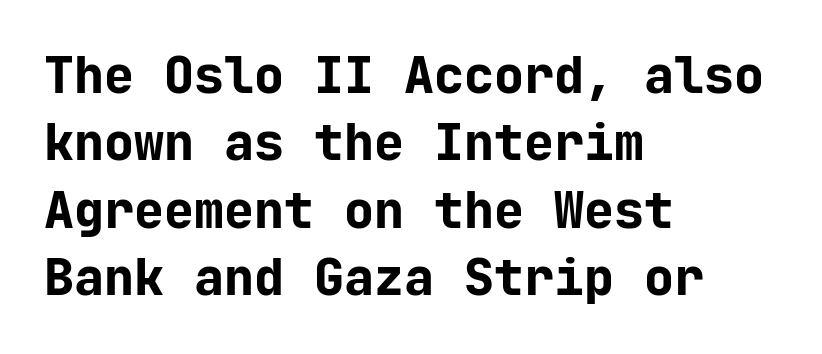
This is the regular roman posture of the typeface. Line starts are locked; line ends wander. The line-height multiplier appears to be the usual default. The letterforms sit shoulder to shoulder at normal distance. A full-strength bold gives these letters their thick strokes.
